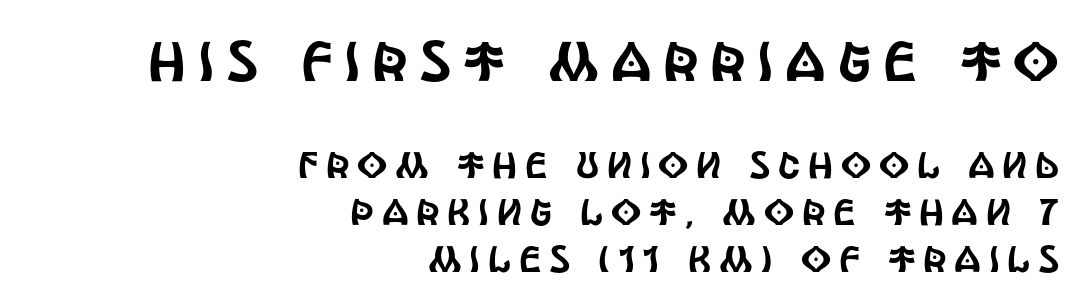
Q: Is the text italic (slanted)? A: No, it is upright.
Q: Is the typeface a serif or a sans-serif typeface? A: Sans-serif.
Q: Is the text underlined? A: No.
Q: How is the paragraph aligned? A: Right-aligned.
Q: Is the spacing between letters normal or unusually wide? A: Unusually wide.
Q: Is the spacing between lines tight, normal or loose? A: Normal.
Q: Which block of text is set in a larger size, the first (top) or the second (bottom)? A: The first (top) one.
Q: Width (condensed, normal, or wide)? A: Condensed.
Q: x-height? A: Large.
Q: Monospaced? A: No.
